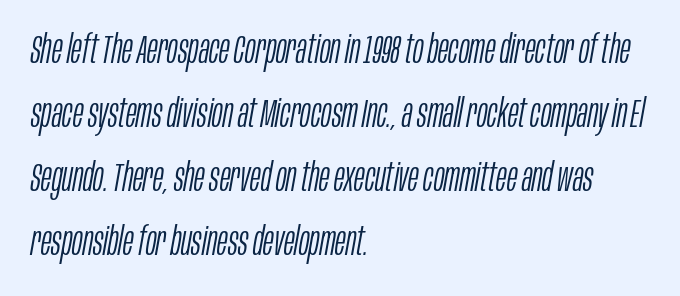
The lines are quadded left. The whole block is typeset with a tilt. The block of text has a typical density, with ordinary space between rows. Weight: not bold — regular or lighter. There is no visible air inserted between adjacent glyphs. Words float on clear page, feet unadorned.
